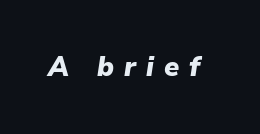
The image shows 27 px bold type, italic (leaning right); set unusually wide letter spacing (+0.37 em), not underlined.
